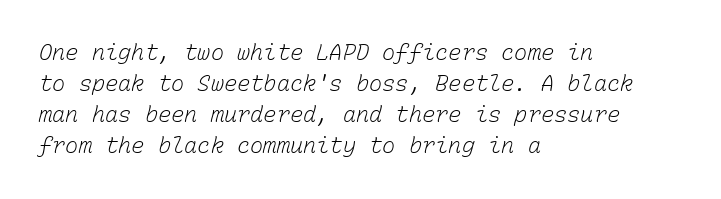
No word sits above an underline. Words appear dense and cohesive because spacing is normal. The ragged edge is on the right, which tells us the setting is flush left. If you measured baseline to baseline, you'd find a middling distance.
